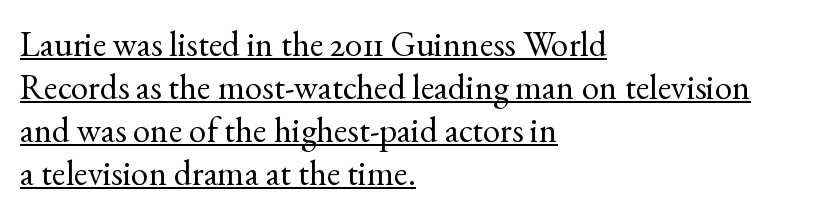
Q: Is the text bold? A: No.
Q: Is the text italic (slanted)? A: No, it is upright.
Q: Is the typeface a serif or a sans-serif typeface? A: Serif.
Q: Is the text underlined? A: Yes.
Q: How is the paragraph aligned? A: Left-aligned.
Q: Is the spacing between letters normal or unusually wide? A: Normal.
Q: Width (condensed, normal, or wide)? A: Normal.
Q: x-height? A: Small.
Q: Monospaced? A: No.
